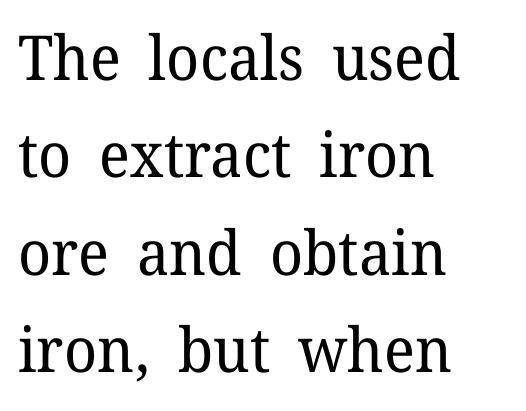
{"serif": "yes", "italic": "no", "bold": "no", "weight": "regular", "width": "normal", "stroke_contrast": "low", "x_height": "medium", "monospaced": "no", "underline": "no", "align": "left", "line_spacing": "normal", "line_spacing_ratio": 1.57, "letter_spacing": "normal", "letter_spacing_em": 0.0, "glyph_px": 62}
